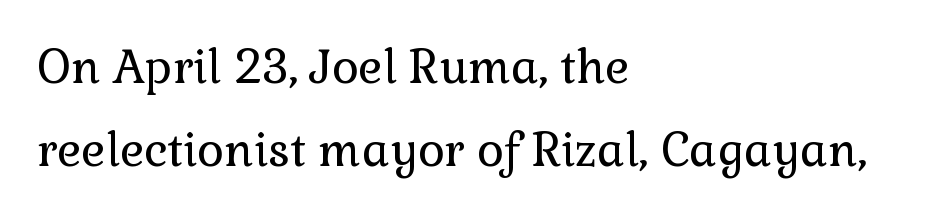
Q: Is the text bold? A: No.
Q: Is the text italic (slanted)? A: No, it is upright.
Q: Is the typeface a serif or a sans-serif typeface? A: Serif.
Q: Is the text underlined? A: No.
Q: How is the paragraph aligned? A: Left-aligned.
Q: Is the spacing between letters normal or unusually wide? A: Normal.
Q: Width (condensed, normal, or wide)? A: Normal.
Q: Stroke contrast? A: Low.
Q: x-height? A: Medium.
Q: Monospaced? A: No.
